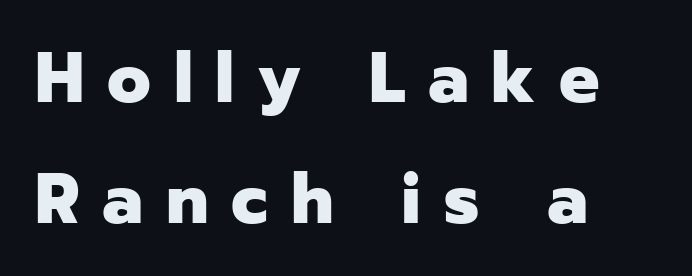
This is heavy type, rendered in bold. The lines in this sample share a left origin and differ only in where they stop. How would I describe the line gaps? Plain and ordinary. Unlike italic type, these characters show no tilt at all. This is sans-serif lettering, the kind often seen on screens and signage. Here the designer chose a conventional face with non-uniform glyph widths.
